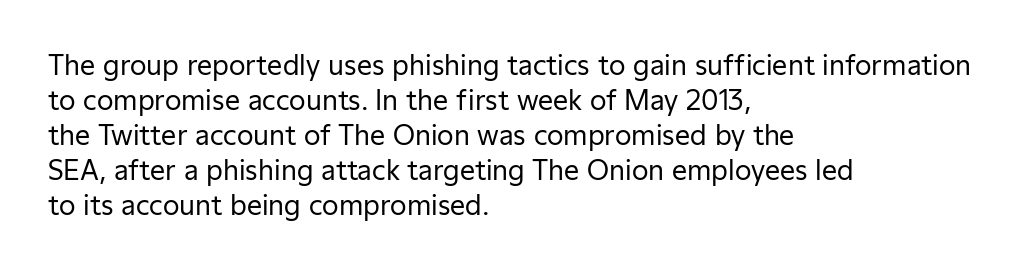
The image shows 27 px text type, upright; set left-aligned, normal line spacing (1.3x), normal letter spacing, not underlined.
